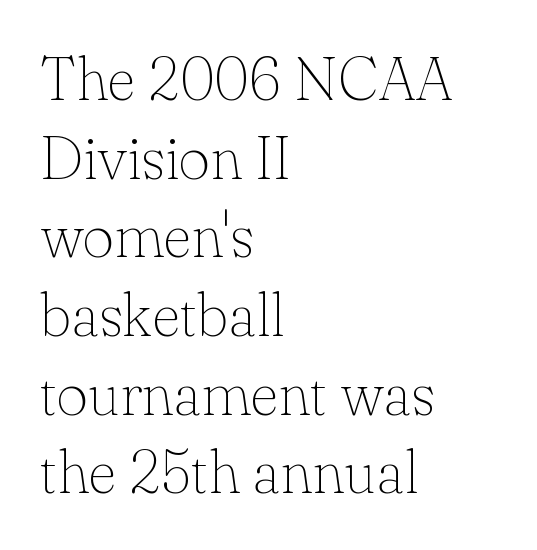
{"serif": "yes", "italic": "no", "bold": "no", "weight": "thin", "width": "normal", "stroke_contrast": "low", "x_height": "small", "monospaced": "no", "underline": "no", "align": "left", "line_spacing": "normal", "line_spacing_ratio": 1.29, "letter_spacing": "normal", "letter_spacing_em": 0.0, "glyph_px": 61}
